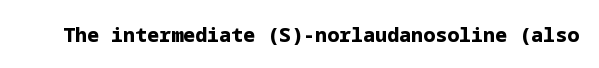
{"italic": "no", "bold": "yes", "underline": "no", "letter_spacing": "normal", "letter_spacing_em": 0.0, "glyph_px": 20}
